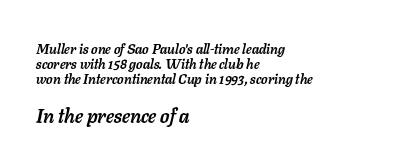
These lines are set flush left with a ragged right edge. Vertical spacing — tight. Look at the stroke-to-counter ratio: heavy, a bold. You can tell it's italic because the verticals aren't actually vertical. The letters sit at their default tracking, neither squeezed nor spread. Type without underlining.
